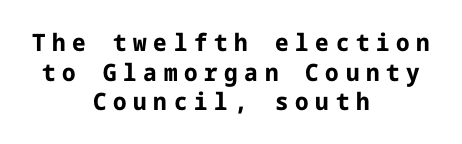
The image shows 24 px bold type, upright; set centered, line spacing 1.23x, unusually wide letter spacing (+0.28 em), not underlined.
